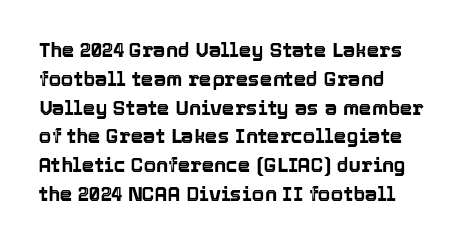
{"italic": "no", "underline": "no", "align": "left", "line_spacing": "normal", "line_spacing_ratio": 1.44, "letter_spacing": "normal", "letter_spacing_em": 0.0, "glyph_px": 20}
